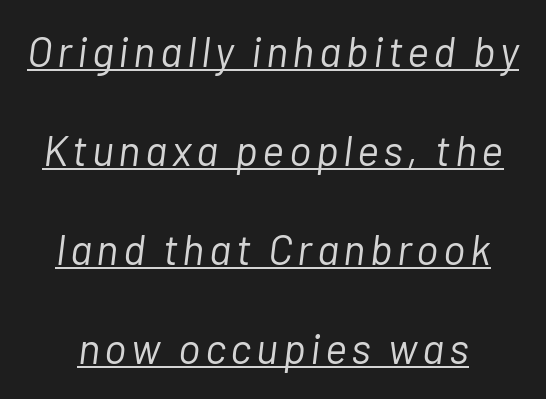
Baseline-to-baseline distance is far greater than the letter height. Looks like regular typesetting: each glyph gets only the width it needs. Posture: slanted. This reads as an unemphasized weight, regular at the heaviest. This is underlined copy, the kind a proofreader might mark for attention.
